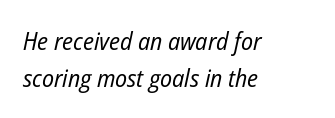
{"italic": "yes", "lean": "right", "slant_degrees": 12, "bold": "no", "underline": "no", "align": "left", "line_spacing": "normal", "line_spacing_ratio": 1.48, "letter_spacing": "normal", "letter_spacing_em": 0.0, "glyph_px": 25}
